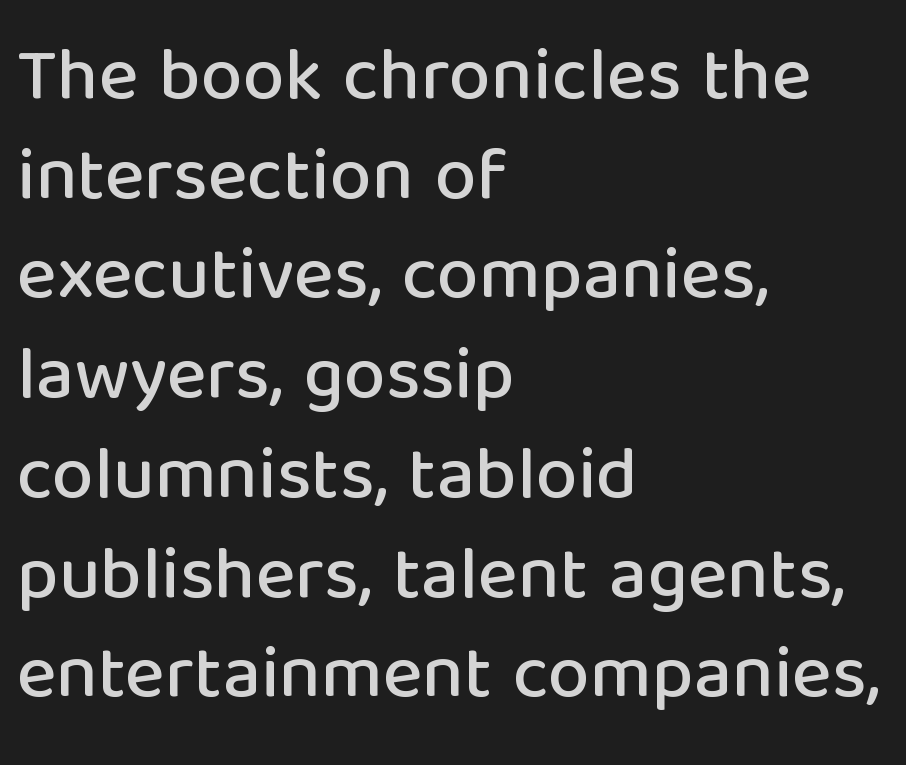
Q: Is the text italic (slanted)? A: No, it is upright.
Q: Is the typeface a serif or a sans-serif typeface? A: Sans-serif.
Q: Is the text underlined? A: No.
Q: How is the paragraph aligned? A: Left-aligned.
Q: Is the spacing between letters normal or unusually wide? A: Normal.
Q: Is the spacing between lines tight, normal or loose? A: Normal.
Q: Width (condensed, normal, or wide)? A: Normal.
Q: Stroke contrast? A: Low.
Q: x-height? A: Medium.
Q: Monospaced? A: No.
